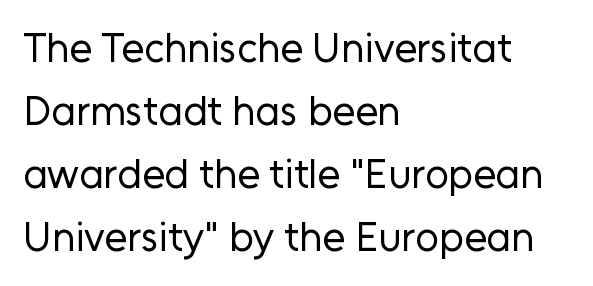
The image shows 41 px regular-weight sans-serif type, upright; set left-aligned, normal line spacing (1.54x), normal letter spacing, not underlined; low stroke contrast and a medium x-height.
